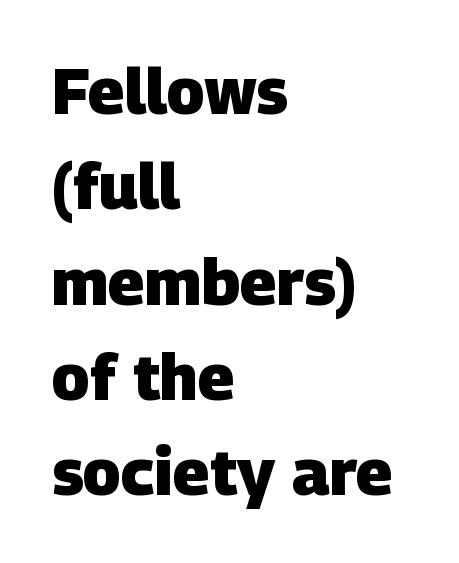
{"serif": "no", "bold": "yes", "weight": "heavy", "width": "normal", "stroke_contrast": "low", "x_height": "large", "monospaced": "no", "underline": "no", "align": "left", "line_spacing": "normal", "line_spacing_ratio": 1.49, "letter_spacing": "normal", "letter_spacing_em": 0.0, "glyph_px": 64}
